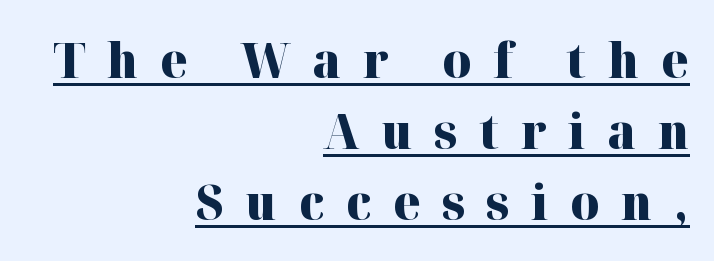
{"serif": "yes", "italic": "no", "bold": "yes", "weight": "heavy", "width": "normal", "stroke_contrast": "high", "x_height": "medium", "monospaced": "no", "underline": "yes", "align": "right", "line_spacing": "normal", "line_spacing_ratio": 1.45, "letter_spacing": "wide", "letter_spacing_em": 0.44, "glyph_px": 49}
